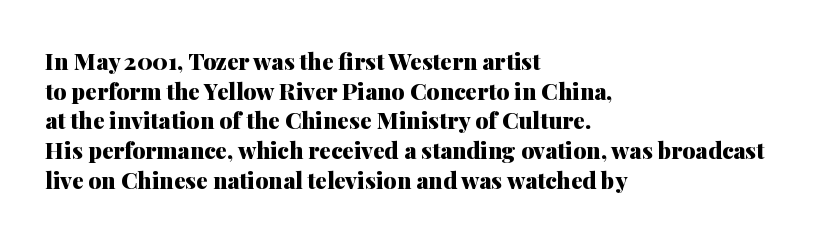
The image shows 23 px bold type, upright; set left-aligned, normal line spacing (1.29x), normal letter spacing, not underlined.
